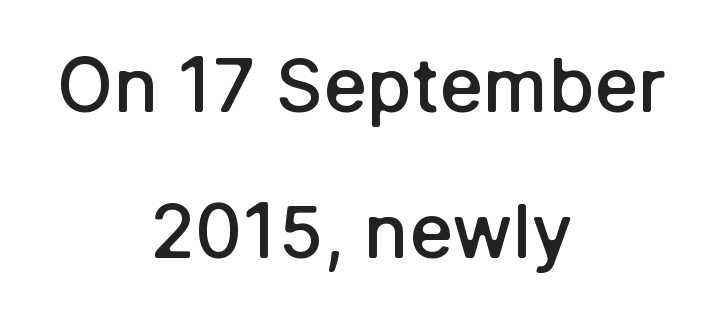
Moderately thickened strokes mark this as semibold type. Compared with typical body copy, the letter spacing here is the same. Regarding serifs, this sample does without them. Vertical strokes here are truly vertical. No word sits above an underline. This rendering uses center alignment, leaving both contours irregular but symmetric.
